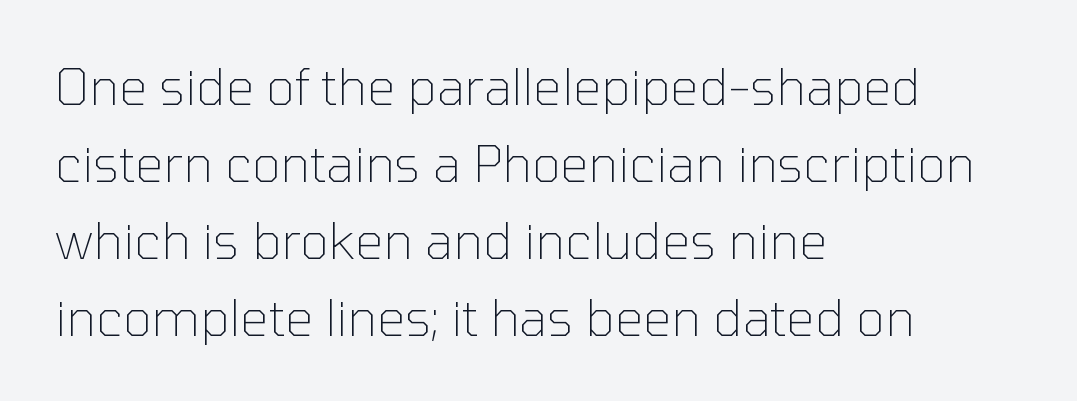
Q: Is the text bold? A: No.
Q: Is the text italic (slanted)? A: No, it is upright.
Q: Is the typeface a serif or a sans-serif typeface? A: Sans-serif.
Q: Is the text underlined? A: No.
Q: How is the paragraph aligned? A: Left-aligned.
Q: Is the spacing between letters normal or unusually wide? A: Normal.
Q: Is the spacing between lines tight, normal or loose? A: Normal.
Q: Width (condensed, normal, or wide)? A: Normal.
Q: Stroke contrast? A: Low.
Q: x-height? A: Medium.
Q: Monospaced? A: No.
